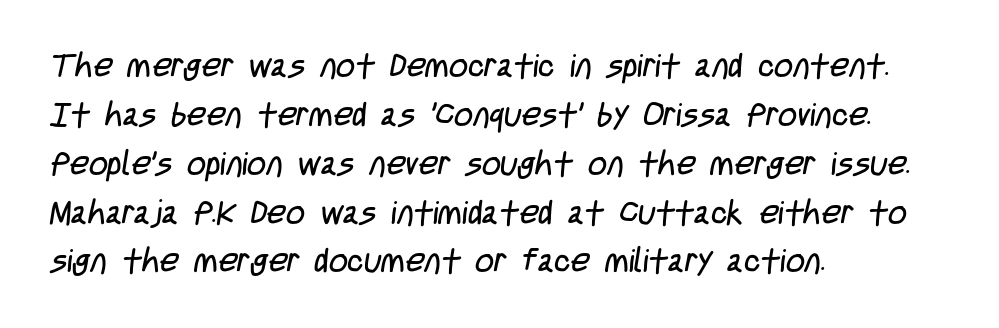
{"serif": "no", "bold": "no", "weight": "regular", "width": "condensed", "stroke_contrast": "low", "x_height": "large", "monospaced": "no", "underline": "no", "align": "left", "line_spacing": "normal", "line_spacing_ratio": 1.48, "letter_spacing": "normal", "letter_spacing_em": 0.0, "glyph_px": 33}
